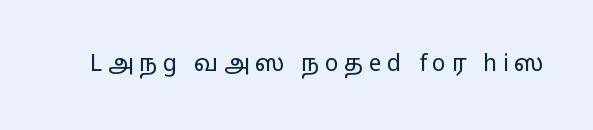
Unmarked baselines from the first word to the last. Is this a heavy cut? Hardly; it is regular or lighter. Words appear elongated and porous because spacing is wide. Rendered with straight, roman letterforms.
